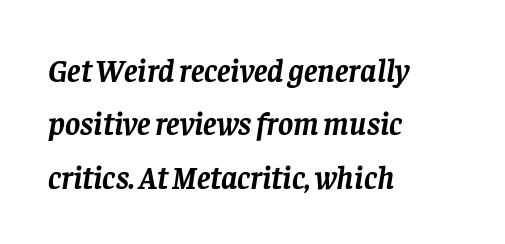
Q: Is the text bold? A: Yes.
Q: Is the text italic (slanted)? A: Yes, it leans right by about 8 degrees.
Q: Is the typeface a serif or a sans-serif typeface? A: Serif.
Q: Is the text underlined? A: No.
Q: How is the paragraph aligned? A: Left-aligned.
Q: Is the spacing between letters normal or unusually wide? A: Normal.
Q: Is the spacing between lines tight, normal or loose? A: Normal.
Q: Width (condensed, normal, or wide)? A: Normal.
Q: Stroke contrast? A: Low.
Q: x-height? A: Large.
Q: Monospaced? A: No.
